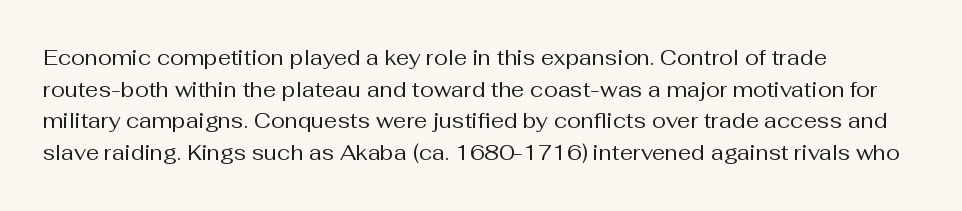
Style check: upright. Leftover space on each line is placed entirely after the last word. The rows are spaced the way most documents space them. The font is comparable to plain body text, perhaps lighter. Honestly, there is no underline to notice here at all. Nobody touched the tracking dial on this one.
